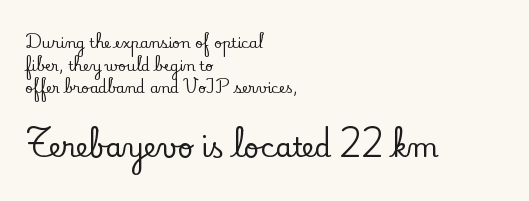
The image shows 27 px text type, upright; set left-aligned, normal line spacing (1.61x), normal letter spacing, not underlined; the second (bottom) block is 1.93x larger.
